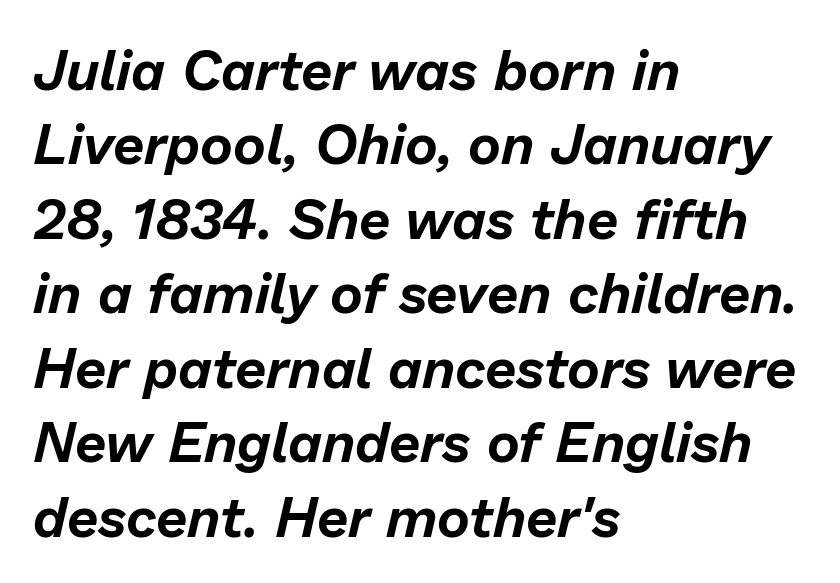
The image shows 56 px text type, italic (leaning right); set left-aligned, normal line spacing (1.33x), normal letter spacing, not underlined; low stroke contrast and a medium x-height.
